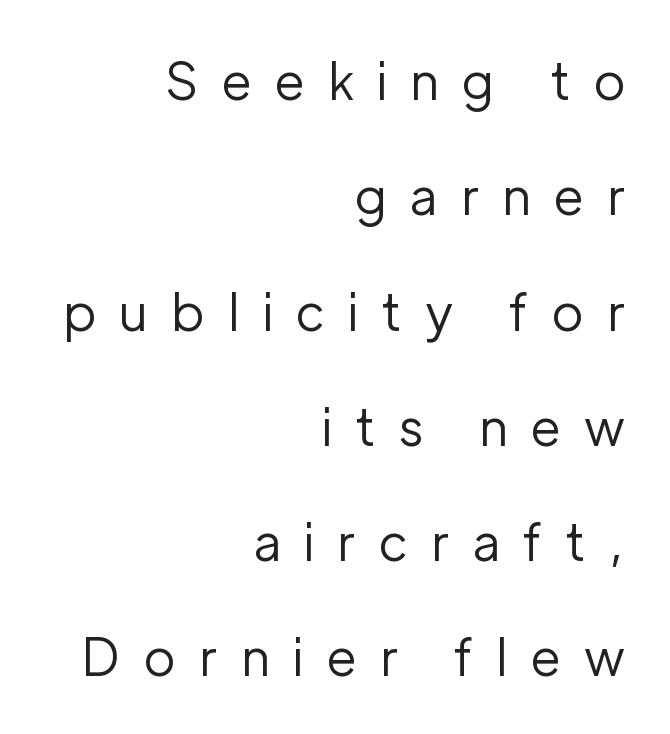
The image shows 51 px regular-weight sans-serif type, upright; set right-aligned, loose line spacing (2.26x), unusually wide letter spacing (+0.47 em), not underlined; low stroke contrast and a medium x-height.
